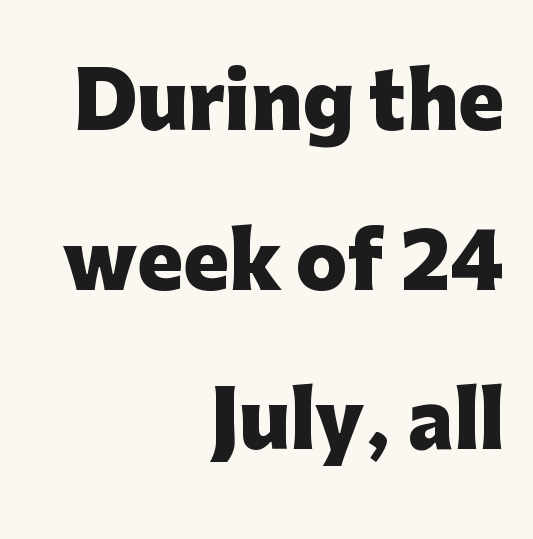
How would I describe the line gaps? Wide and relaxed. The glyphs have the mass of a bold cut. The designer went with a sans here, leaving each stem footless. Posture: straight, roman, zero tilt.
